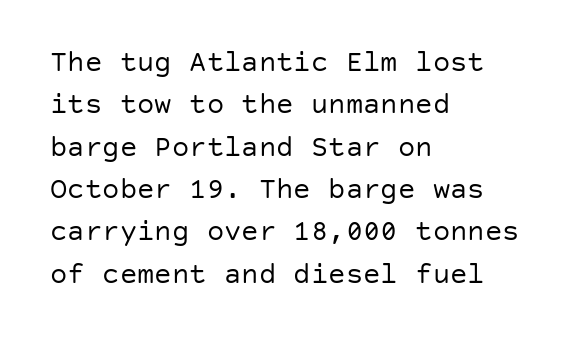
The image shows 29 px regular-weight sans-serif type, upright; set left-aligned, normal line spacing (1.46x), normal letter spacing, not underlined; low stroke contrast and a large x-height.
